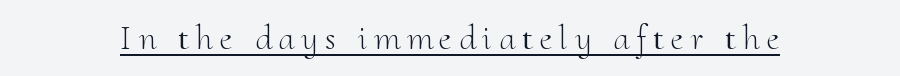
{"serif": "yes", "italic": "no", "bold": "no", "weight": "light", "width": "normal", "stroke_contrast": "medium", "x_height": "small", "monospaced": "no", "underline": "yes", "letter_spacing": "wide", "letter_spacing_em": 0.2, "glyph_px": 35}
